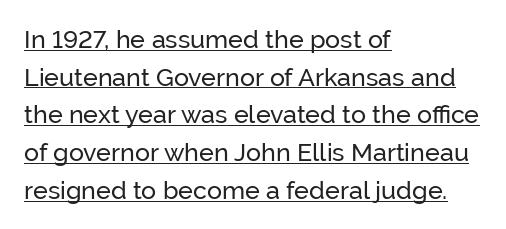
Interline gaps are of average width in this sample. The letterforms sit shoulder to shoulder at normal distance. Does a line run under the words? Yes, clearly. No italicization has been applied; the sample stays upright. Does the copy run flush right? No — it runs flush left.
